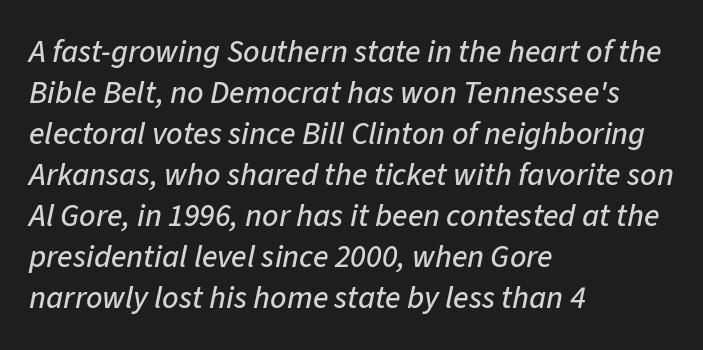
A student would call this left alignment; a typographer would say flush left, rag right. Here the designer chose a conventional face with non-uniform glyph widths. Tracking value appears to be zero — textbook default spacing. Compared with typical paragraphs, the rows here are spaced about the same. There's an unmistakable incline to the writing here. No word sits above an underline.
